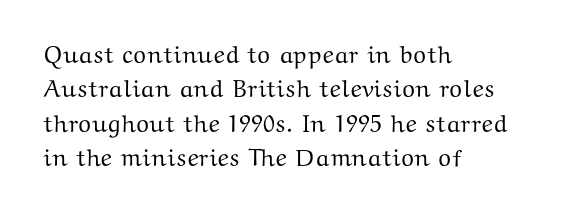
The image shows 24 px text type, upright; set left-aligned, normal line spacing (1.43x), normal letter spacing, not underlined.
